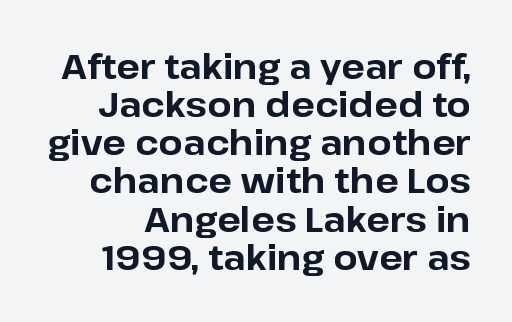
The image shows 35 px bold sans-serif type, upright; set tight line spacing (1.09x), normal letter spacing, not underlined; low stroke contrast and a medium x-height.
